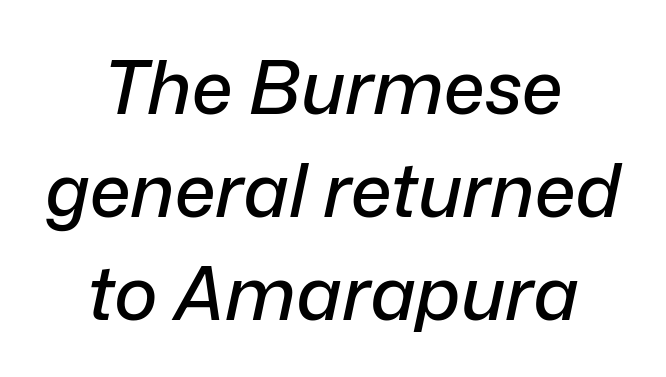
When letters slant like this, we call the style italic. Each word holds together tightly as a unit, with standard inter-letter gaps. Bare-footed words on every line. The rag falls on both sides of this text block equally. Do the characters align in a grid? No, the font is proportional. The passage shown stacks its lines at a standard gap.
